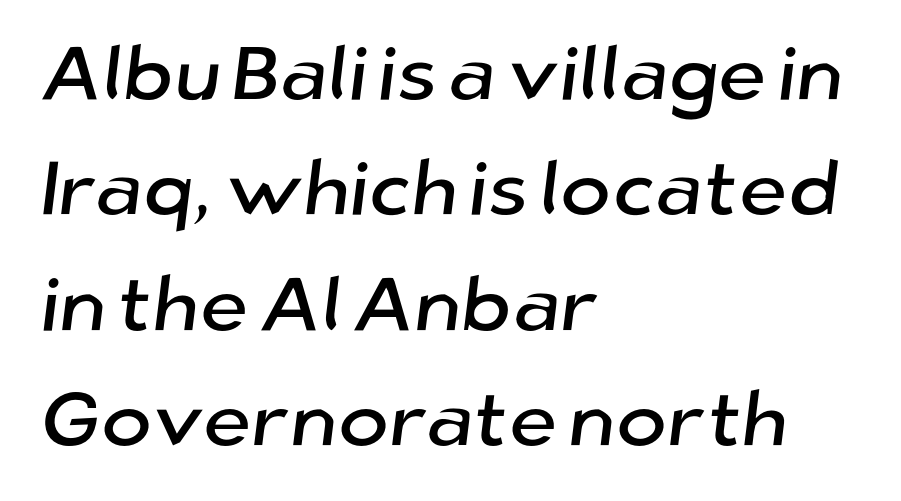
Q: Is the typeface a serif or a sans-serif typeface? A: Sans-serif.
Q: Is the text underlined? A: No.
Q: How is the paragraph aligned? A: Left-aligned.
Q: Is the spacing between letters normal or unusually wide? A: Normal.
Q: Is the spacing between lines tight, normal or loose? A: Normal.
Q: Width (condensed, normal, or wide)? A: Normal.
Q: Stroke contrast? A: Low.
Q: x-height? A: Medium.
Q: Monospaced? A: No.
